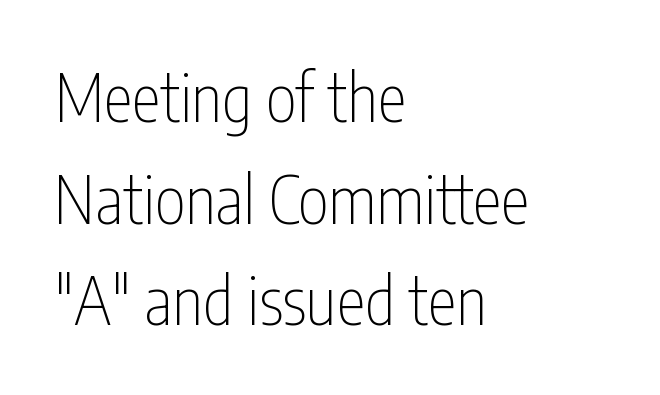
Q: Is the text bold? A: No.
Q: Is the text italic (slanted)? A: No, it is upright.
Q: Is the typeface a serif or a sans-serif typeface? A: Sans-serif.
Q: Is the text underlined? A: No.
Q: How is the paragraph aligned? A: Left-aligned.
Q: Is the spacing between letters normal or unusually wide? A: Normal.
Q: Is the spacing between lines tight, normal or loose? A: Normal.
Q: Width (condensed, normal, or wide)? A: Condensed.
Q: Stroke contrast? A: Low.
Q: x-height? A: Medium.
Q: Monospaced? A: No.
